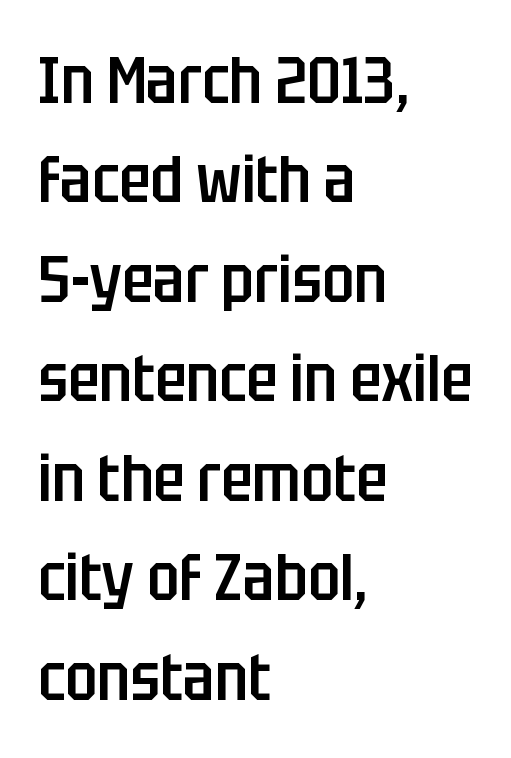
The paragraph has a hard left edge and a soft right edge. The rendering uses a moderate line-height, typical for paragraphs. This rendering leaves character spacing at its baseline value. These lines are rendered in a variable-pitch font. The type sits square on the baseline with zero lean.
